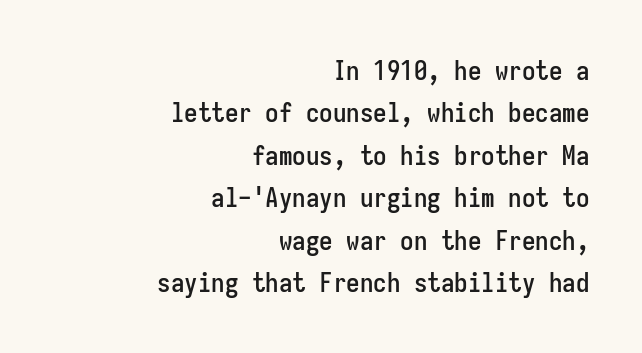
The rag falls on the left side of this text block. The vertical gap from one line to the next is medium. Nobody touched the tracking dial on this one. Clear beneath every line of the passage. Do the letters lean? They stand straight.
